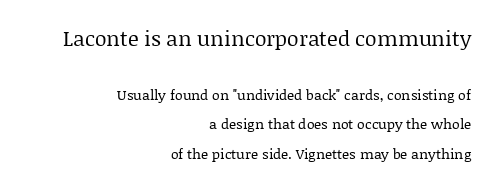
{"italic": "no", "bold": "no", "underline": "no", "align": "right", "line_spacing": "loose", "line_spacing_ratio": 2.1, "letter_spacing": "normal", "letter_spacing_em": 0.0, "larger_block": "first", "size_ratio": 1.5, "glyph_px": 21}
